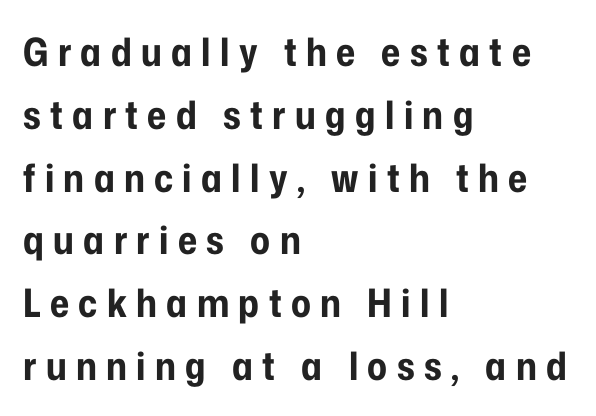
Q: Is the text bold? A: Yes.
Q: Is the text italic (slanted)? A: No, it is upright.
Q: Is the typeface a serif or a sans-serif typeface? A: Sans-serif.
Q: Is the text underlined? A: No.
Q: How is the paragraph aligned? A: Left-aligned.
Q: Is the spacing between letters normal or unusually wide? A: Unusually wide.
Q: Is the spacing between lines tight, normal or loose? A: Normal.
Q: Width (condensed, normal, or wide)? A: Condensed.
Q: Stroke contrast? A: Low.
Q: x-height? A: Medium.
Q: Monospaced? A: No.
